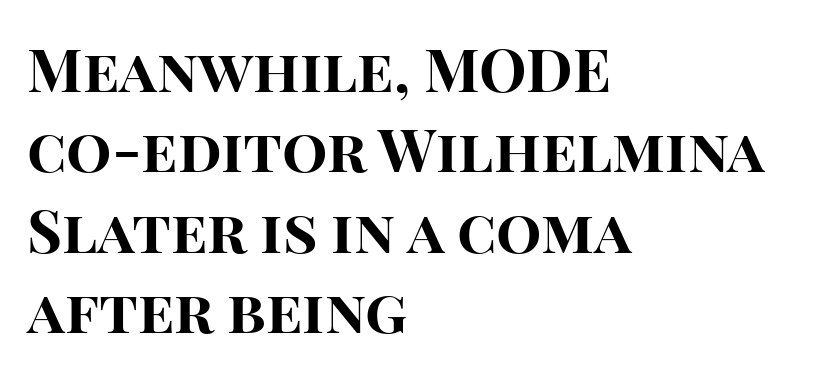
Q: Is the text bold? A: Yes.
Q: Is the text italic (slanted)? A: No, it is upright.
Q: Is the typeface a serif or a sans-serif typeface? A: Sans-serif.
Q: Is the text underlined? A: No.
Q: How is the paragraph aligned? A: Left-aligned.
Q: Is the spacing between letters normal or unusually wide? A: Normal.
Q: Is the spacing between lines tight, normal or loose? A: Normal.
Q: Width (condensed, normal, or wide)? A: Normal.
Q: Stroke contrast? A: High.
Q: x-height? A: Large.
Q: Monospaced? A: No.
